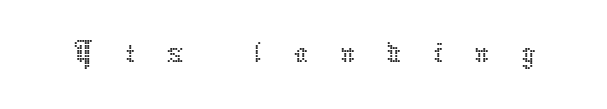
A typesetter would call this proportional, since set widths differ per character. No word sits above an underline. Heft: none added — not bold. Display-style spreading of the glyphs; the letterfit is very open. Posture: upright roman.
